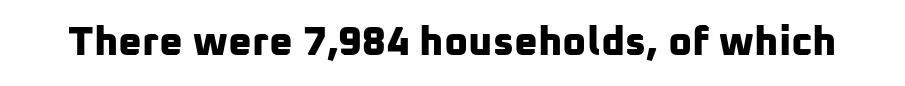
The image shows 41 px bold sans-serif type; set normal letter spacing, not underlined; low stroke contrast and a medium x-height.
